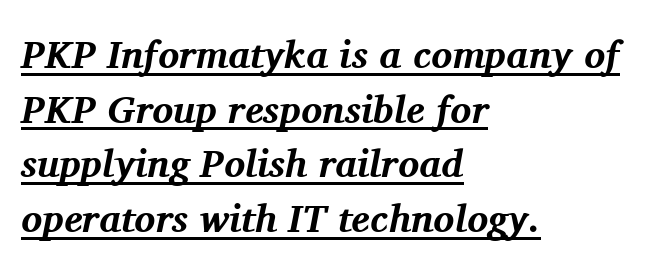
The image shows 39 px bold serif type, italic (leaning right); set left-aligned, normal line spacing (1.4x), normal letter spacing, underlined; medium stroke contrast and a medium x-height.
